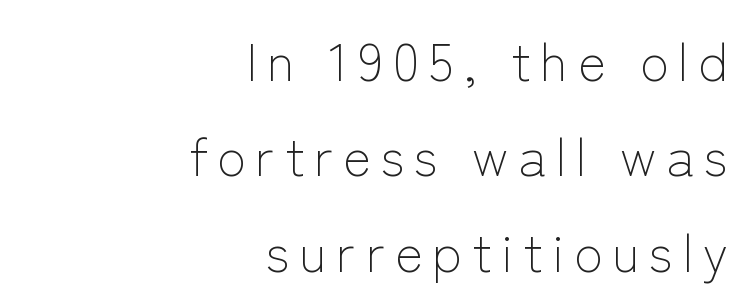
Q: Is the text bold? A: No.
Q: Is the text italic (slanted)? A: No, it is upright.
Q: Is the typeface a serif or a sans-serif typeface? A: Sans-serif.
Q: Is the text underlined? A: No.
Q: How is the paragraph aligned? A: Right-aligned.
Q: Width (condensed, normal, or wide)? A: Normal.
Q: Stroke contrast? A: Low.
Q: x-height? A: Medium.
Q: Monospaced? A: No.
